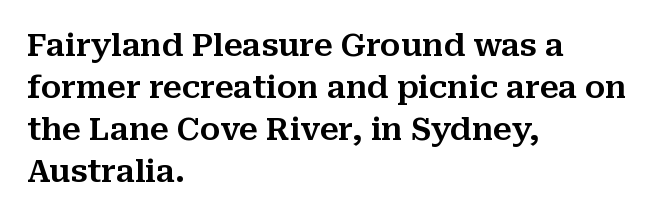
The lines sit at an ordinary, default distance from one another. The paragraph shown leans on its left margin. In terms of posture, this sample is upright. The letters sit at their default tracking, neither squeezed nor spread. Look at the bottom of the vertical strokes: they flare into serifs here. The gap between lines stays unmarked.
